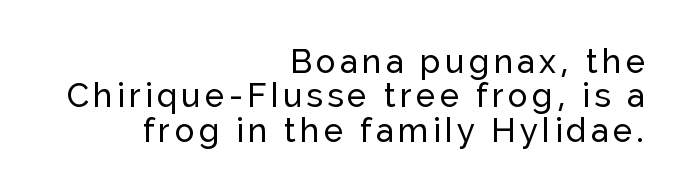
{"serif": "no", "italic": "no", "width": "normal", "stroke_contrast": "low", "x_height": "medium", "monospaced": "no", "underline": "no", "align": "right", "line_spacing": "tight", "line_spacing_ratio": 1.04, "glyph_px": 33}
